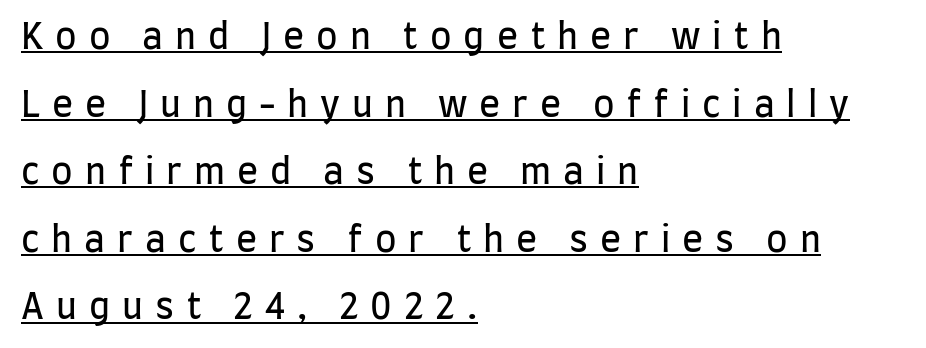
Notice how a bar underscores the lettering throughout. Teacher's note: observe the even left margin — that is flush-left alignment. Designer's note — italics off, roman on. Does the leading feel generous? Absolutely, it's lavish.
